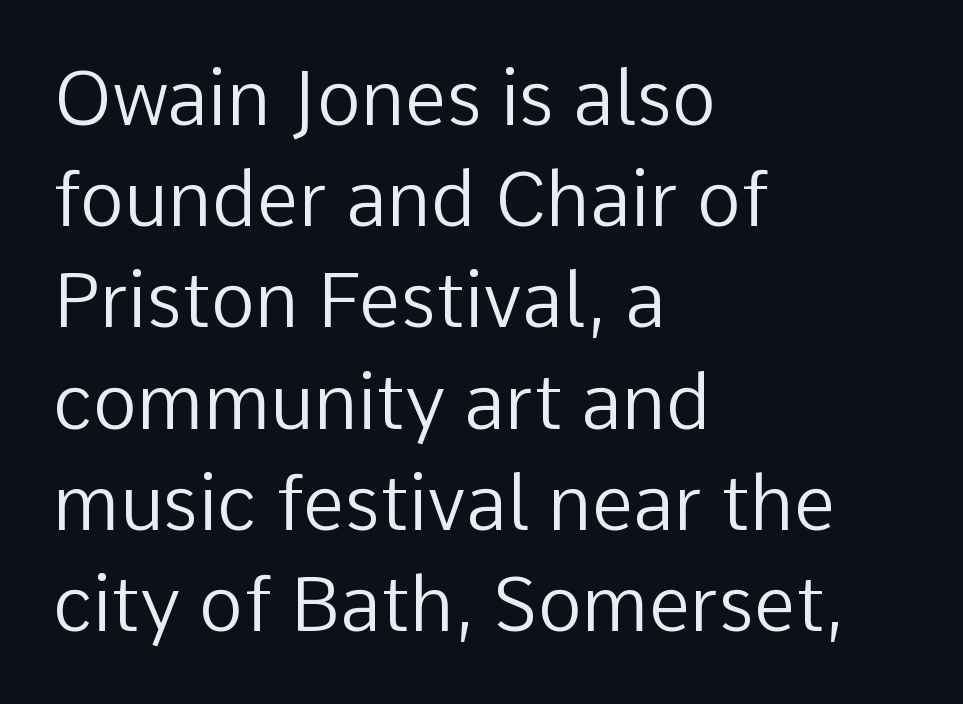
Q: Is the text bold? A: No.
Q: Is the text italic (slanted)? A: No, it is upright.
Q: Is the typeface a serif or a sans-serif typeface? A: Sans-serif.
Q: Is the text underlined? A: No.
Q: How is the paragraph aligned? A: Left-aligned.
Q: Is the spacing between letters normal or unusually wide? A: Normal.
Q: Is the spacing between lines tight, normal or loose? A: Normal.
Q: Width (condensed, normal, or wide)? A: Normal.
Q: Stroke contrast? A: Low.
Q: x-height? A: Medium.
Q: Monospaced? A: No.
